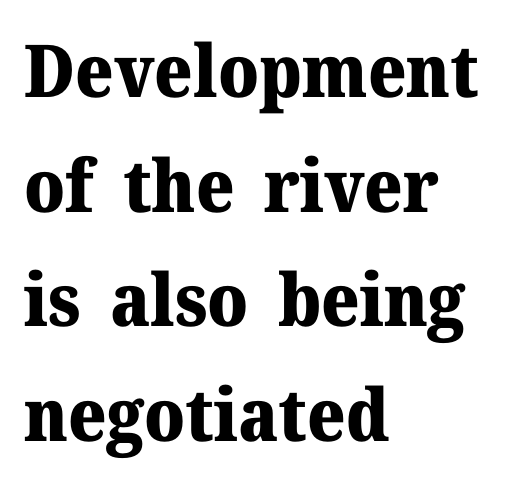
The image shows 73 px heavy serif type, upright; set left-aligned, normal line spacing (1.57x), normal letter spacing, not underlined; medium stroke contrast and a medium x-height.
